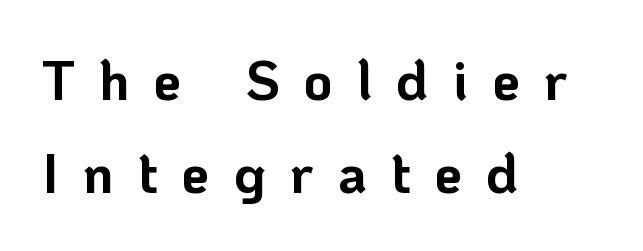
{"serif": "no", "italic": "no", "bold": "yes", "weight": "bold", "width": "normal", "stroke_contrast": "low", "x_height": "medium", "monospaced": "no", "underline": "no", "align": "left", "line_spacing": "normal", "line_spacing_ratio": 1.7, "letter_spacing": "wide", "letter_spacing_em": 0.44, "glyph_px": 55}
